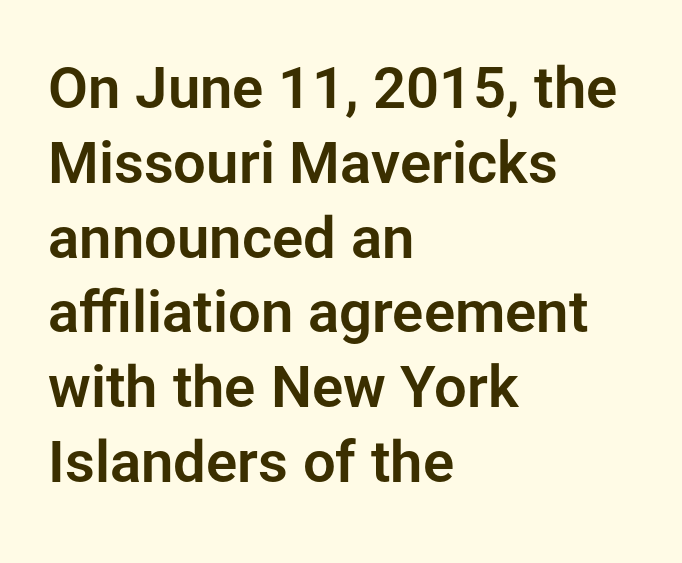
Q: Is the text italic (slanted)? A: No, it is upright.
Q: Is the typeface a serif or a sans-serif typeface? A: Sans-serif.
Q: Is the text underlined? A: No.
Q: How is the paragraph aligned? A: Left-aligned.
Q: Is the spacing between letters normal or unusually wide? A: Normal.
Q: Is the spacing between lines tight, normal or loose? A: Normal.
Q: Width (condensed, normal, or wide)? A: Normal.
Q: Stroke contrast? A: Low.
Q: x-height? A: Medium.
Q: Monospaced? A: No.
